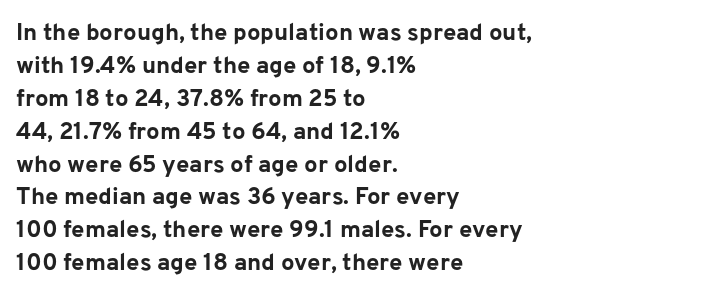
The tracking reads as untouched default to a designer's eye. Check the space under the baseline: it is left empty. The letters stand straight up with perfectly vertical stems. Each line starts at the same left margin while the right side varies. Weight check: bold — yes, fully. These lines sit exactly where default settings would place them.
